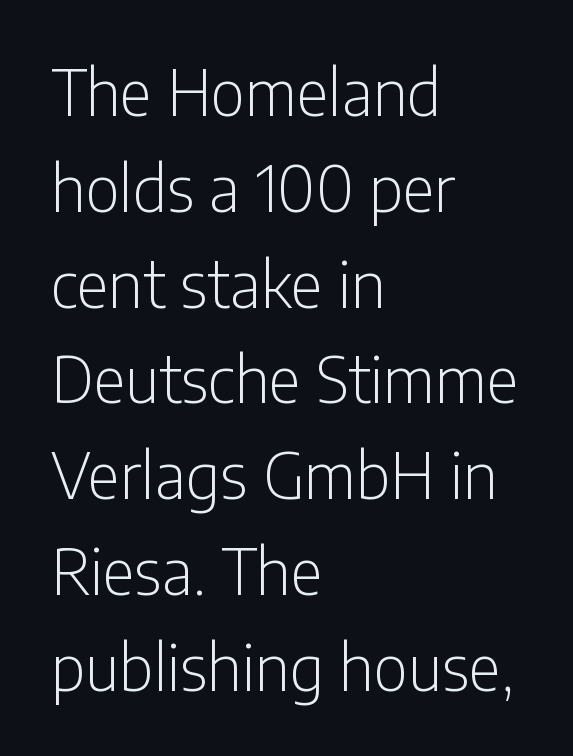
Q: Is the text bold? A: No.
Q: Is the text italic (slanted)? A: No, it is upright.
Q: Is the typeface a serif or a sans-serif typeface? A: Sans-serif.
Q: Is the text underlined? A: No.
Q: How is the paragraph aligned? A: Left-aligned.
Q: Is the spacing between letters normal or unusually wide? A: Normal.
Q: Is the spacing between lines tight, normal or loose? A: Normal.
Q: Width (condensed, normal, or wide)? A: Condensed.
Q: Stroke contrast? A: Low.
Q: x-height? A: Medium.
Q: Monospaced? A: No.
